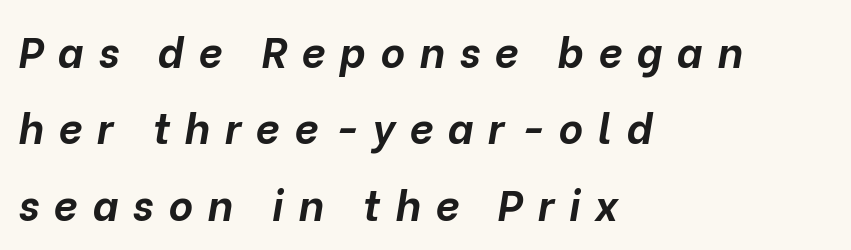
Slanted lettering throughout. The face used here is proportionally spaced, like ordinary book or web type. Line starts are locked; line ends wander. The gap between lines stays unmarked. Weight: bold. The gaps between neighbouring characters are conspicuously large.
